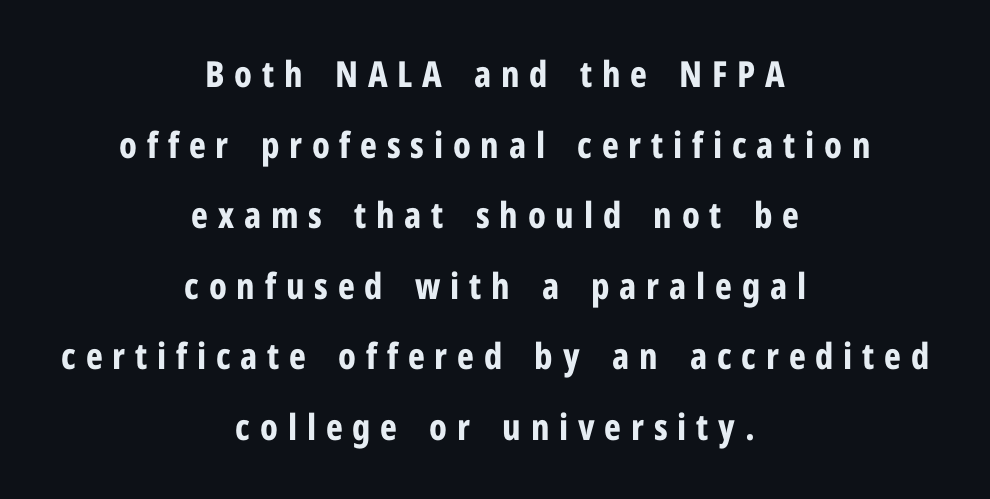
{"serif": "no", "italic": "no", "bold": "yes", "weight": "bold", "width": "condensed", "stroke_contrast": "low", "x_height": "medium", "monospaced": "no", "underline": "no", "align": "center", "line_spacing": "loose", "line_spacing_ratio": 1.96, "letter_spacing": "wide", "letter_spacing_em": 0.27, "glyph_px": 36}
